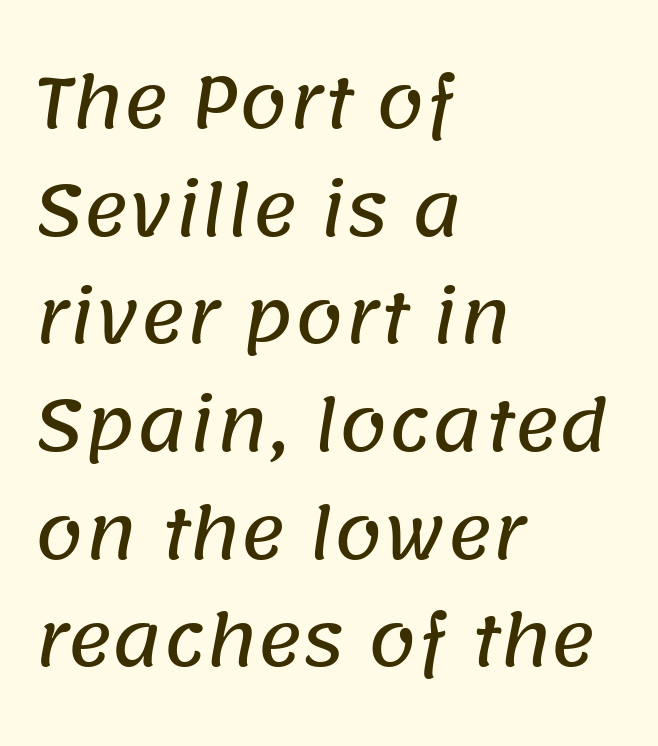
The rendering shows plain stroke endings on the letterforms — a sans-serif design. The passage is arranged the way most books set body copy — flush left. The passage shown is typed in a proportional face where columns would drift. The letters sit at their default tracking, neither squeezed nor spread. The glyphs are unaccompanied by any horizontal stroke below them. Compared with typical paragraphs, the rows here are spaced about the same.
